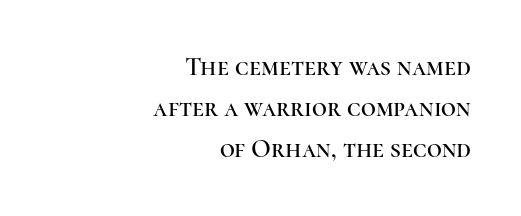
{"italic": "no", "underline": "no", "align": "right", "line_spacing": "normal", "line_spacing_ratio": 1.58, "letter_spacing": "normal", "letter_spacing_em": 0.0, "glyph_px": 26}
